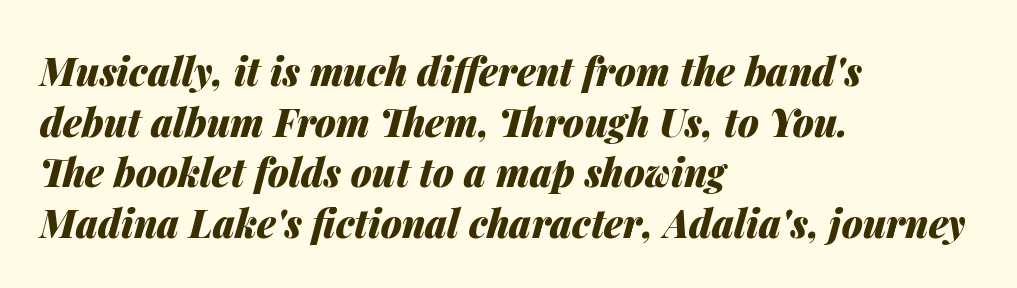
The image shows 38 px heavy type, italic (leaning right); set left-aligned, normal line spacing (1.33x), normal letter spacing, not underlined; medium stroke contrast and a medium x-height.
